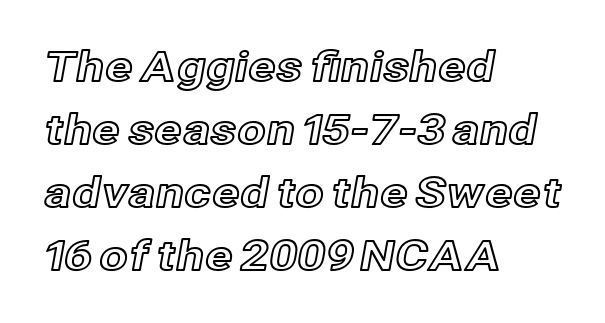
Evenly set lines give the paragraph a standard silhouette. A classic flush-left, rag-right setting is used for this passage. The face used here is rendered with its standard letterfit. Beneath every word, the page is bare.
